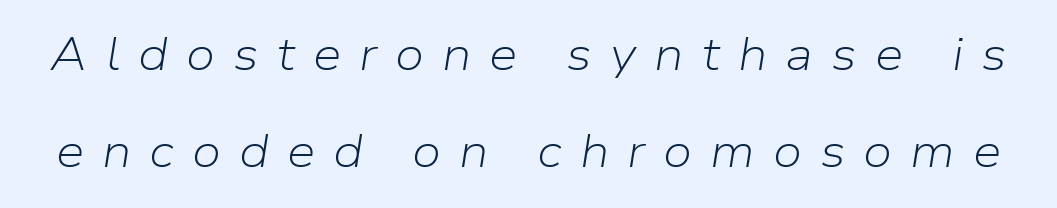
Q: Is the text bold? A: No.
Q: Is the text italic (slanted)? A: Yes, it leans right by about 9 degrees.
Q: Is the text underlined? A: No.
Q: Is the spacing between letters normal or unusually wide? A: Unusually wide.
Q: Is the spacing between lines tight, normal or loose? A: Loose.
Q: Width (condensed, normal, or wide)? A: Normal.
Q: Stroke contrast? A: Low.
Q: x-height? A: Medium.
Q: Monospaced? A: No.
